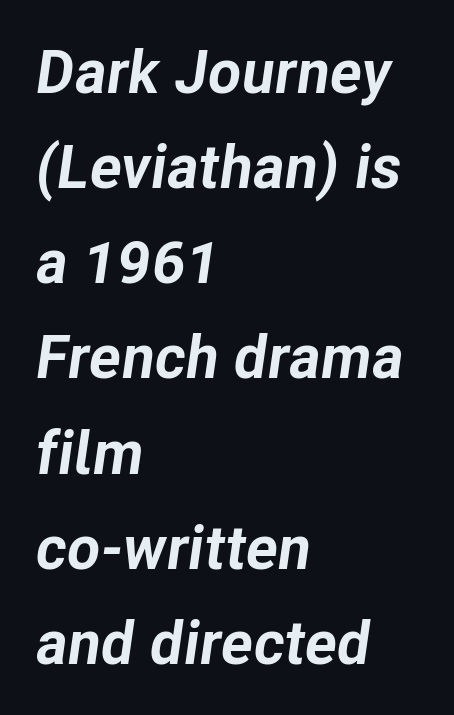
Q: Is the text bold? A: Yes.
Q: Is the text italic (slanted)? A: Yes, it leans right by about 8 degrees.
Q: Is the text underlined? A: No.
Q: How is the paragraph aligned? A: Left-aligned.
Q: Is the spacing between letters normal or unusually wide? A: Normal.
Q: Is the spacing between lines tight, normal or loose? A: Normal.
Q: Width (condensed, normal, or wide)? A: Normal.
Q: Stroke contrast? A: Low.
Q: x-height? A: Medium.
Q: Monospaced? A: No.
